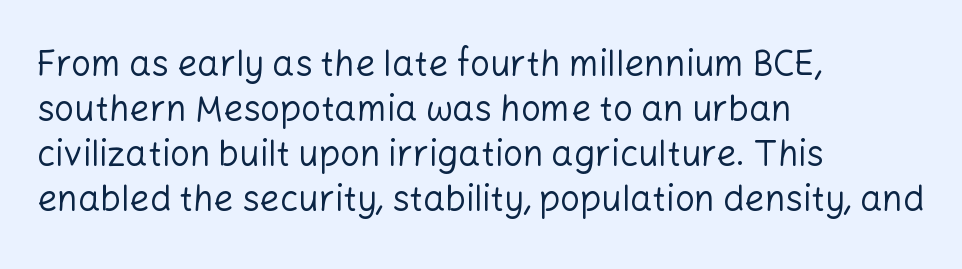
{"serif": "no", "italic": "no", "bold": "no", "weight": "regular", "width": "normal", "stroke_contrast": "low", "x_height": "medium", "monospaced": "no", "underline": "no", "align": "left", "line_spacing": "normal", "line_spacing_ratio": 1.29, "letter_spacing": "normal", "letter_spacing_em": 0.0, "glyph_px": 35}
